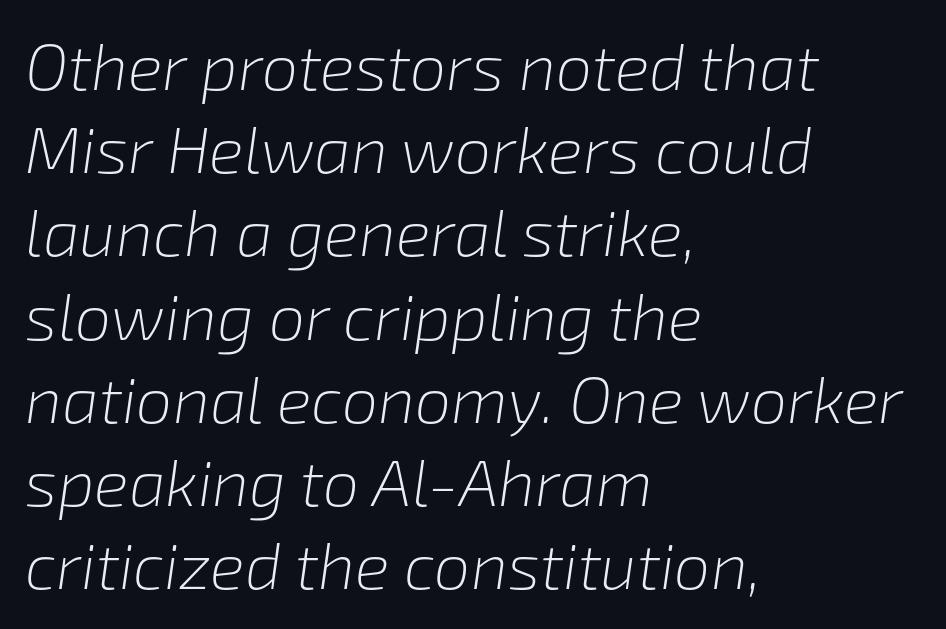
The image shows 65 px light type, italic (leaning right); set left-aligned, normal line spacing (1.28x), normal letter spacing, not underlined; low stroke contrast and a medium x-height.
